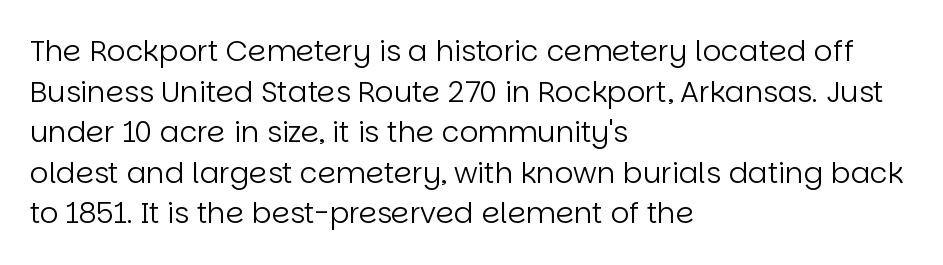
{"serif": "no", "italic": "no", "bold": "no", "weight": "regular", "width": "normal", "stroke_contrast": "low", "x_height": "large", "monospaced": "no", "underline": "no", "align": "left", "line_spacing": "normal", "line_spacing_ratio": 1.4, "letter_spacing": "normal", "letter_spacing_em": 0.0, "glyph_px": 29}
